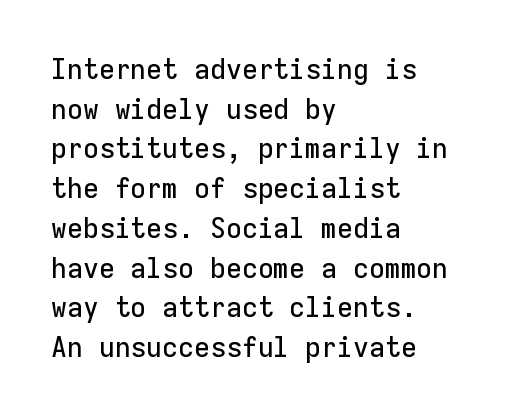
{"serif": "no", "italic": "no", "width": "normal", "stroke_contrast": "low", "x_height": "medium", "monospaced": "yes", "underline": "no", "align": "left", "line_spacing": "normal", "line_spacing_ratio": 1.37, "letter_spacing": "normal", "letter_spacing_em": 0.0, "glyph_px": 29}
